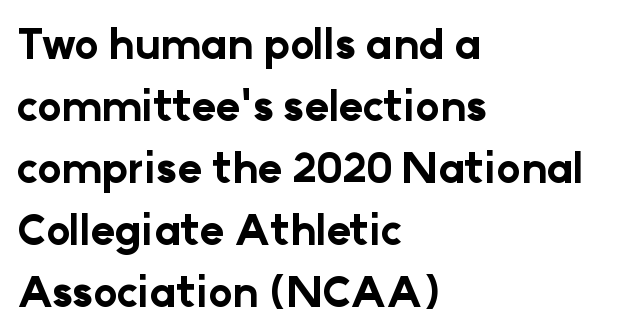
The image shows 41 px bold sans-serif type, upright; set left-aligned, normal line spacing (1.51x), normal letter spacing, not underlined; low stroke contrast and a medium x-height.
